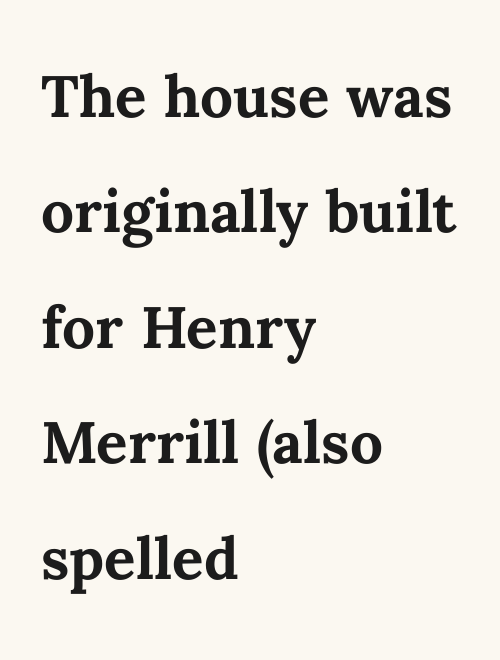
{"italic": "no", "bold": "yes", "weight": "semibold", "width": "normal", "stroke_contrast": "medium", "x_height": "medium", "monospaced": "no", "underline": "no", "align": "left", "line_spacing": "normal", "line_spacing_ratio": 1.48, "letter_spacing": "normal", "letter_spacing_em": 0.0, "glyph_px": 78}
